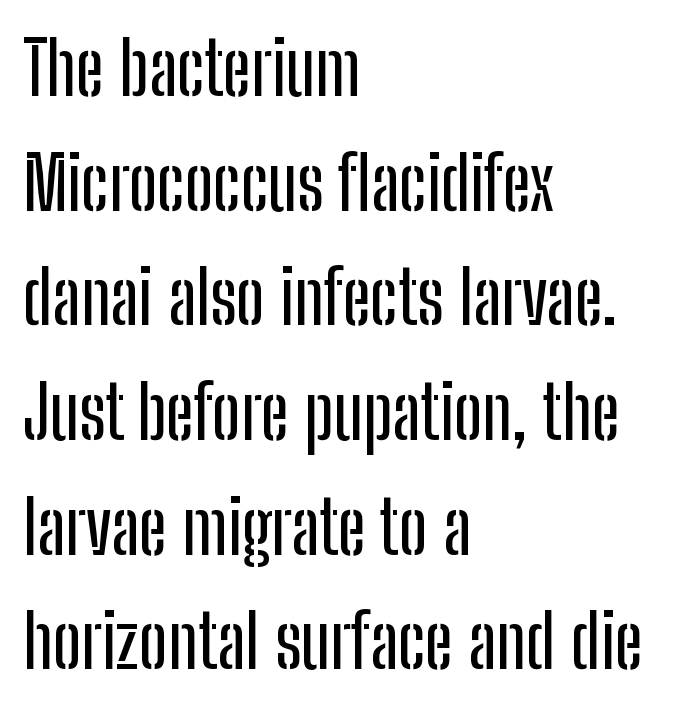
{"serif": "no", "italic": "no", "width": "condensed", "stroke_contrast": "low", "x_height": "medium", "monospaced": "no", "underline": "no", "align": "left", "line_spacing": "normal", "line_spacing_ratio": 1.55, "letter_spacing": "normal", "letter_spacing_em": 0.0, "glyph_px": 74}
